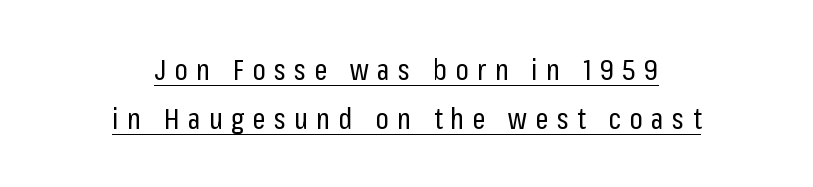
Q: Is the text bold? A: No.
Q: Is the text italic (slanted)? A: No, it is upright.
Q: Is the typeface a serif or a sans-serif typeface? A: Sans-serif.
Q: Is the text underlined? A: Yes.
Q: How is the paragraph aligned? A: Centered.
Q: Is the spacing between letters normal or unusually wide? A: Unusually wide.
Q: Is the spacing between lines tight, normal or loose? A: Normal.
Q: Width (condensed, normal, or wide)? A: Condensed.
Q: Stroke contrast? A: Low.
Q: x-height? A: Medium.
Q: Monospaced? A: No.
